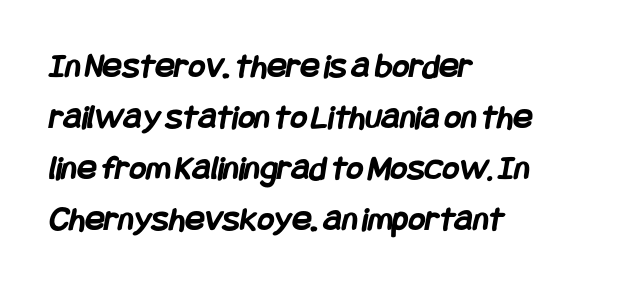
Q: Is the text bold? A: Yes.
Q: Is the typeface a serif or a sans-serif typeface? A: Sans-serif.
Q: Is the text underlined? A: No.
Q: How is the paragraph aligned? A: Left-aligned.
Q: Is the spacing between letters normal or unusually wide? A: Normal.
Q: Is the spacing between lines tight, normal or loose? A: Normal.
Q: Width (condensed, normal, or wide)? A: Condensed.
Q: Stroke contrast? A: Low.
Q: x-height? A: Large.
